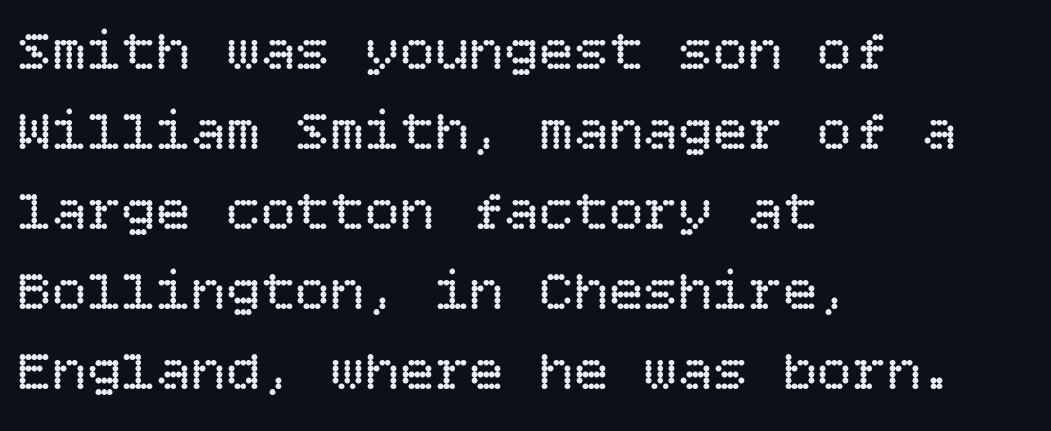
Every stem runs plumb, perpendicular to the baseline. Check the space under the baseline: it is left empty. Short note: letters normally spaced. Leading matches the norm, producing a regular column.
